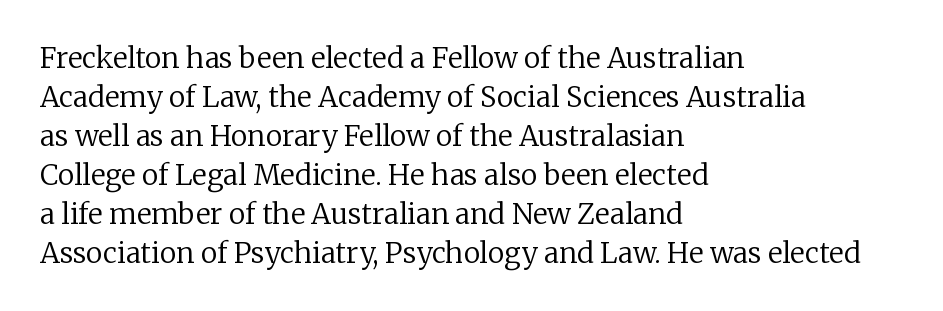
The image shows 28 px regular-weight serif type, upright; set left-aligned, normal line spacing (1.39x), normal letter spacing, not underlined; low stroke contrast and a medium x-height.
